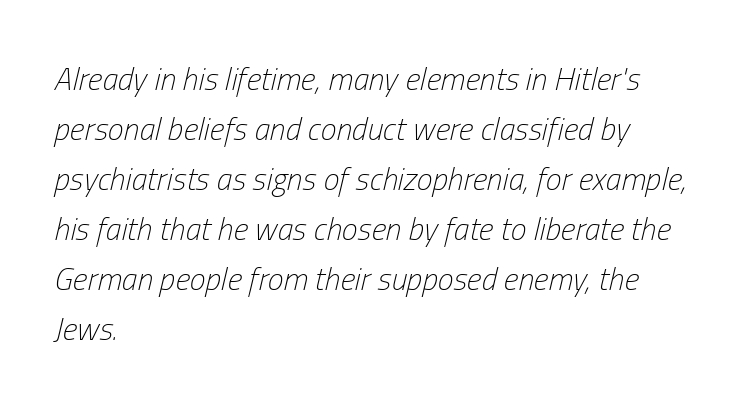
One-word summary of the alignment: left. The letters look calm and open, with moderate or lighter stems. How are the letters spaced? Ordinarily, with no added tracking. The string is rendered with underlining switched off. You can tell it's italic because the verticals aren't actually vertical.
